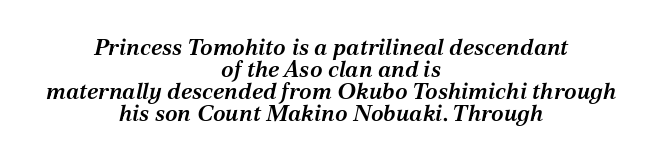
The image shows 23 px text type, italic (leaning right); set centered, tight line spacing (0.96x), normal letter spacing, not underlined.
